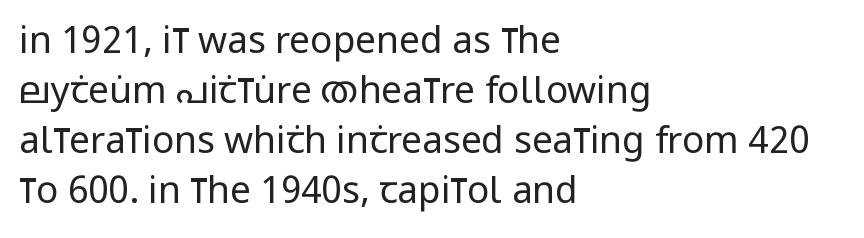
{"serif": "no", "italic": "no", "bold": "no", "weight": "regular", "width": "condensed", "stroke_contrast": "low", "x_height": "large", "monospaced": "no", "underline": "no", "align": "left", "line_spacing": "normal", "line_spacing_ratio": 1.35, "letter_spacing": "normal", "letter_spacing_em": 0.0, "glyph_px": 37}
